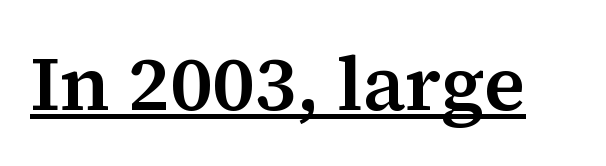
{"serif": "yes", "italic": "no", "width": "normal", "stroke_contrast": "medium", "x_height": "medium", "monospaced": "no", "underline": "yes", "letter_spacing": "normal", "letter_spacing_em": 0.0, "glyph_px": 77}
